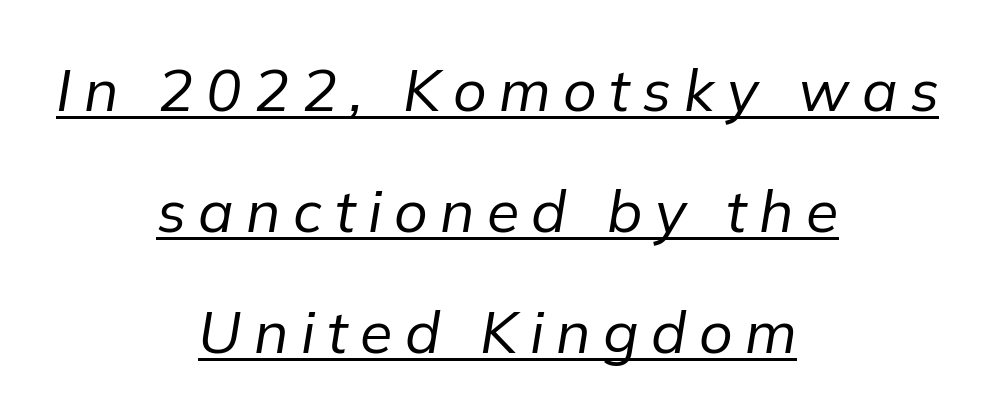
In CSS terms this would be text-align: center. Notice how the stems are inclined rather than vertical — that's the hallmark of italics. This sample has the flowing, uneven cadence of proportional lettering. Has an underline been added? It has. The letters look calm and open, with moderate or lighter stems.
